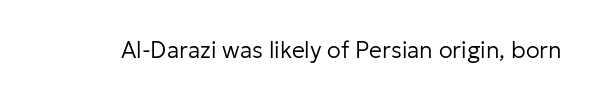
The image shows 23 px text type, upright; set normal letter spacing, not underlined.
